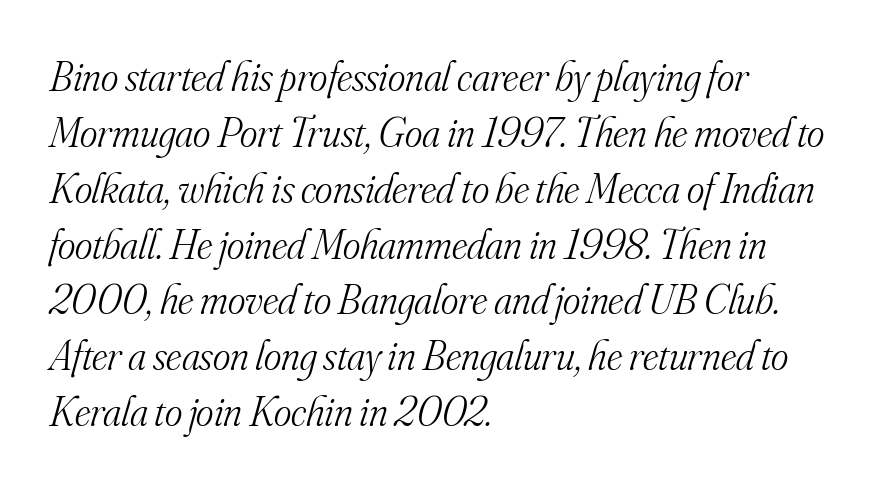
Letters rest on an invisible, unmarked baseline. Characters are canted at an angle relative to the baseline's perpendicular. Rows of type keep a routine distance in the vertical direction. This rendering employs a face with finishing strokes, i.e., a serif. Spacing between characters is what you'd get straight out of the box.
